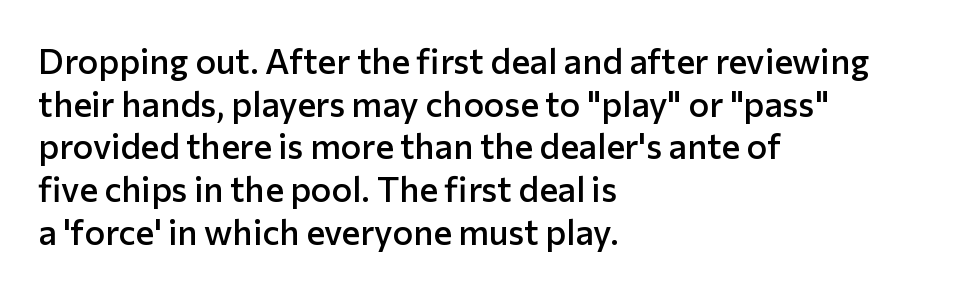
The image shows 35 px semibold sans-serif type, upright; set left-aligned, line spacing 1.22x, normal letter spacing, not underlined; low stroke contrast and a medium x-height.
